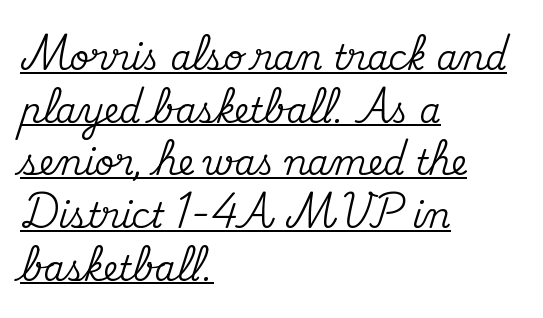
The image shows 34 px serif type; set left-aligned, normal line spacing (1.55x), normal letter spacing, underlined; medium stroke contrast and a small x-height.
